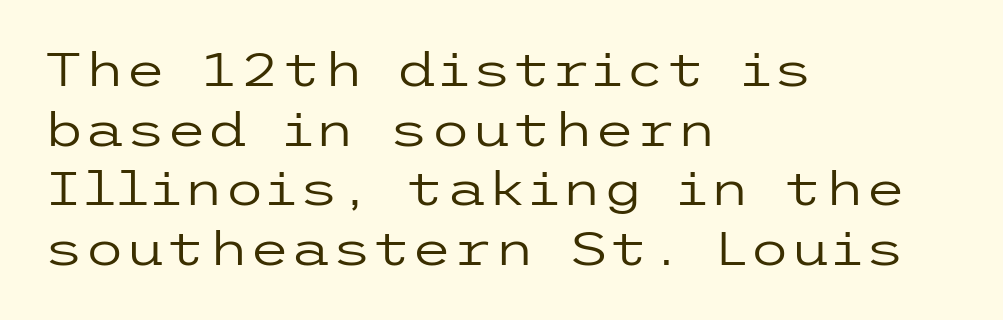
Q: Is the text bold? A: No.
Q: Is the text italic (slanted)? A: No, it is upright.
Q: Is the typeface a serif or a sans-serif typeface? A: Sans-serif.
Q: Is the text underlined? A: No.
Q: How is the paragraph aligned? A: Left-aligned.
Q: Is the spacing between letters normal or unusually wide? A: Normal.
Q: Is the spacing between lines tight, normal or loose? A: Normal.
Q: Width (condensed, normal, or wide)? A: Wide.
Q: Stroke contrast? A: Low.
Q: x-height? A: Medium.
